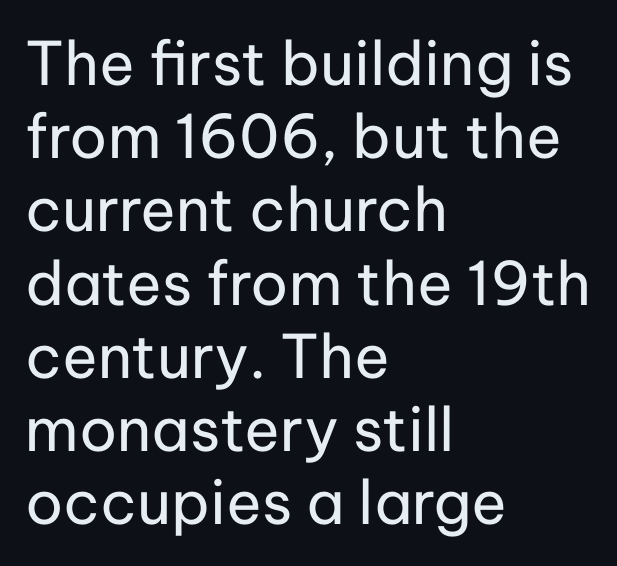
{"serif": "no", "italic": "no", "bold": "no", "weight": "regular", "width": "normal", "stroke_contrast": "low", "x_height": "medium", "monospaced": "no", "underline": "no", "align": "left", "line_spacing_ratio": 1.22, "letter_spacing": "normal", "letter_spacing_em": 0.0, "glyph_px": 60}
